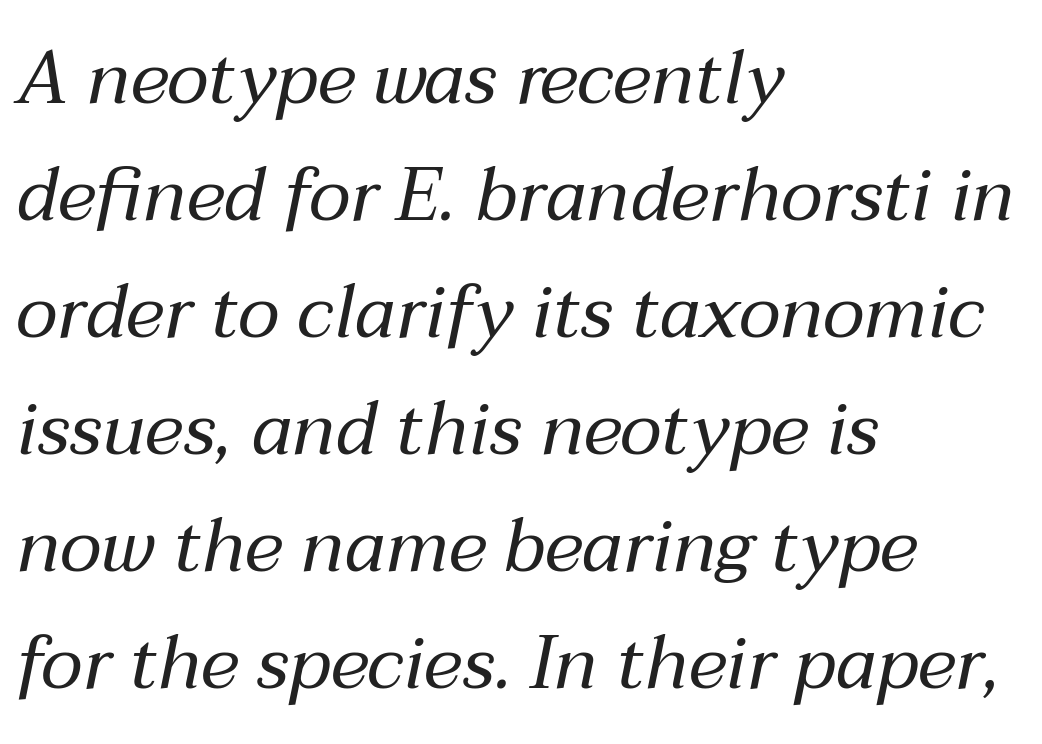
{"italic": "yes", "lean": "right", "slant_degrees": 12, "bold": "no", "weight": "regular", "width": "normal", "stroke_contrast": "medium", "x_height": "medium", "monospaced": "no", "underline": "no", "align": "left", "line_spacing": "normal", "line_spacing_ratio": 1.58, "letter_spacing": "normal", "letter_spacing_em": 0.0, "glyph_px": 74}
